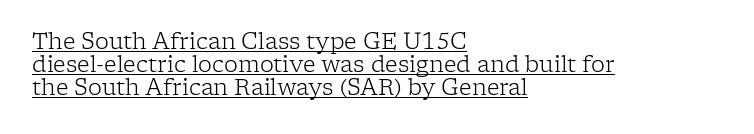
{"italic": "no", "bold": "no", "underline": "yes", "align": "left", "line_spacing": "tight", "line_spacing_ratio": 1.05, "letter_spacing": "normal", "letter_spacing_em": 0.0, "glyph_px": 22}
